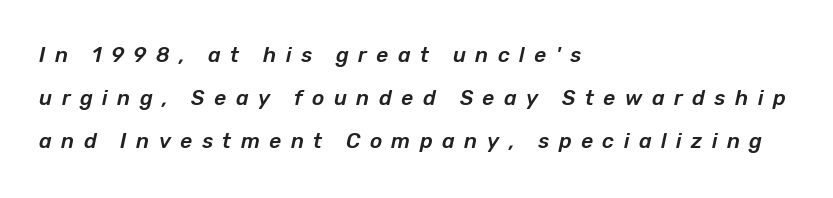
This sample uses an oblique cut, with every glyph tilted off the vertical. The passage shown stacks its lines with a broad gap. These lines have a slow, spaced-out rhythm from letter to letter. Does the copy run flush right? No — it runs flush left.
